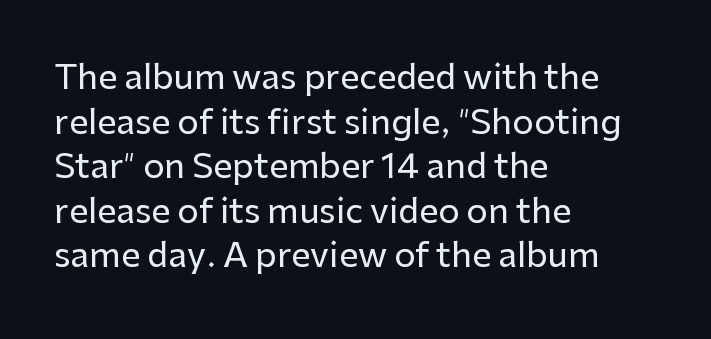
{"serif": "no", "italic": "no", "width": "normal", "stroke_contrast": "low", "x_height": "medium", "monospaced": "no", "underline": "no", "align": "left", "line_spacing": "normal", "line_spacing_ratio": 1.31, "letter_spacing": "normal", "letter_spacing_em": 0.0, "glyph_px": 34}
